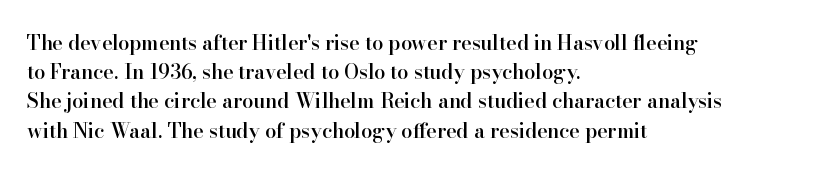
{"italic": "no", "bold": "semi", "underline": "no", "align": "left", "line_spacing": "normal", "line_spacing_ratio": 1.46, "letter_spacing": "normal", "letter_spacing_em": 0.0, "glyph_px": 20}
